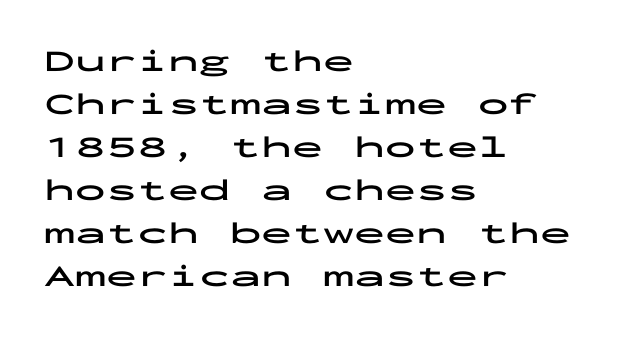
The image shows 31 px bold, wide sans-serif type, upright, monospaced; set left-aligned, normal line spacing (1.39x), normal letter spacing, not underlined; low stroke contrast and a medium x-height.
